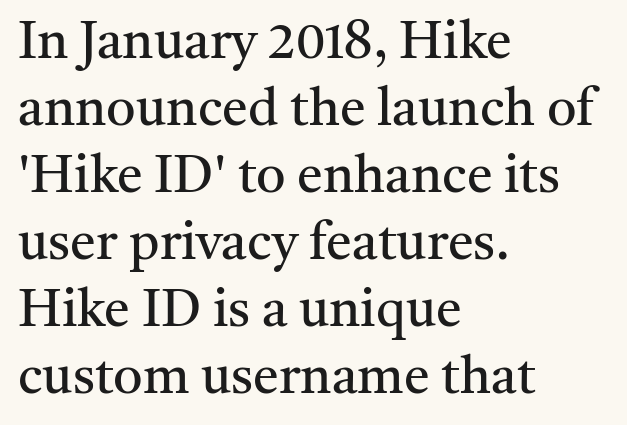
The image shows 52 px regular-weight serif type, upright; set left-aligned, normal line spacing (1.29x), normal letter spacing, not underlined; medium stroke contrast and a medium x-height.
